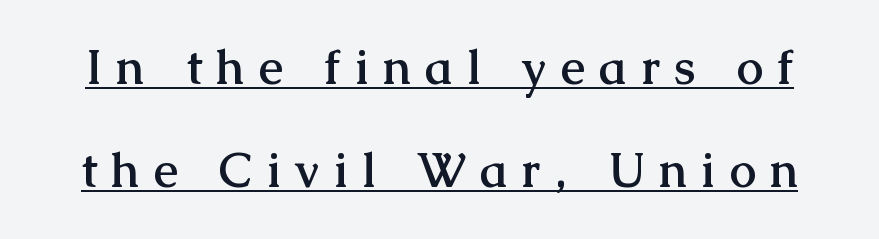
What weight is shown? A full bold with thick strokes. The glyphs are accompanied by a horizontal stroke just below them. Reading down the column, the eye jumps a long way to each next line. Spacing between characters has been opened up far beyond the box default. Are there feet on the stems? There are — it's a serif. Is this a fixed-width face? No — the glyphs have proportional, varying widths.
